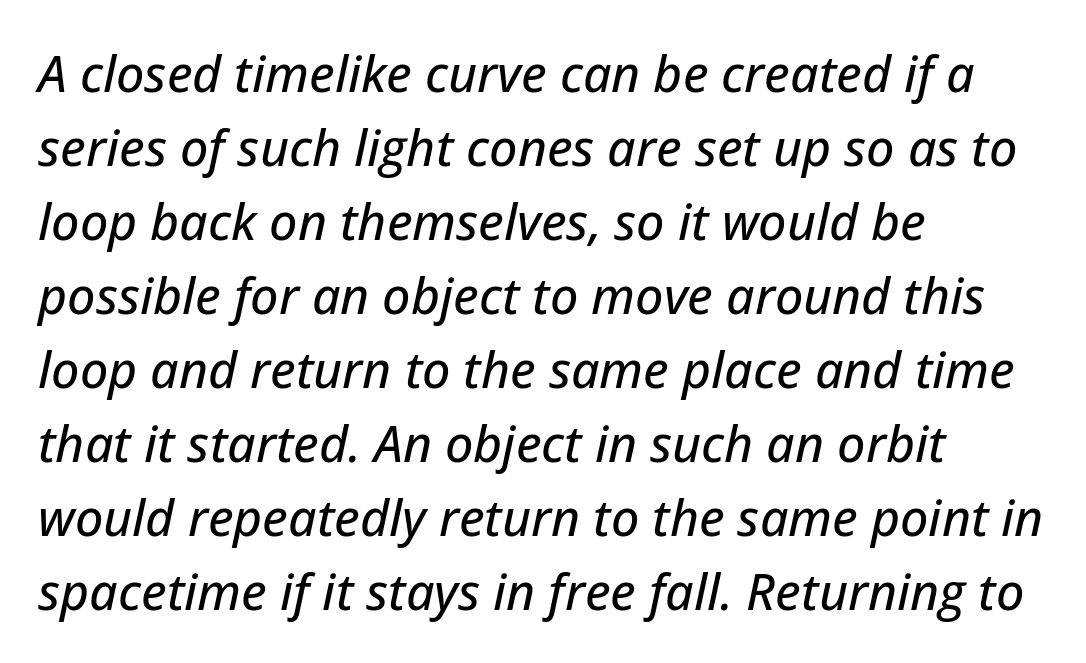
{"italic": "yes", "lean": "right", "slant_degrees": 12, "width": "normal", "stroke_contrast": "low", "x_height": "medium", "monospaced": "no", "underline": "no", "align": "left", "line_spacing": "normal", "line_spacing_ratio": 1.48, "letter_spacing": "normal", "letter_spacing_em": 0.0, "glyph_px": 50}
